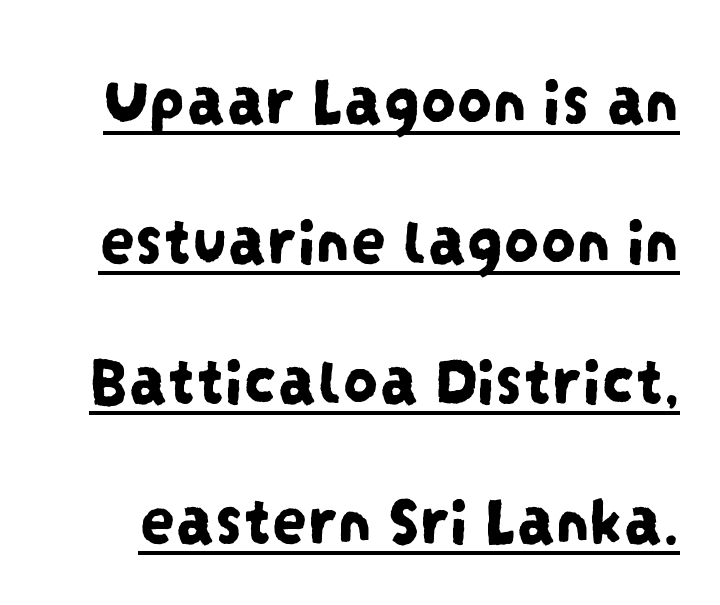
Glyph-to-glyph distance matches everyday printed text. Stroke terminals: plain, sans-serif. In designer terms, the underline attribute is active on this setting. If you measured baseline to baseline, you'd find a long distance.
